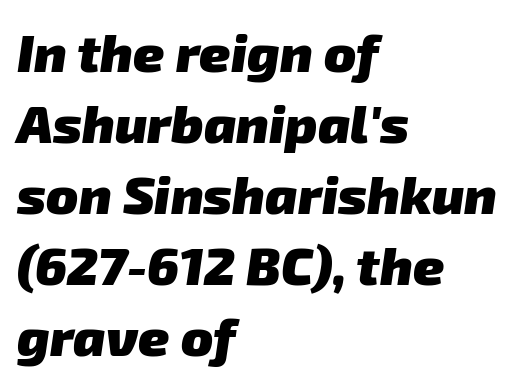
The image shows 53 px heavy sans-serif type; set left-aligned, normal line spacing (1.34x), normal letter spacing, not underlined; low stroke contrast and a medium x-height.
